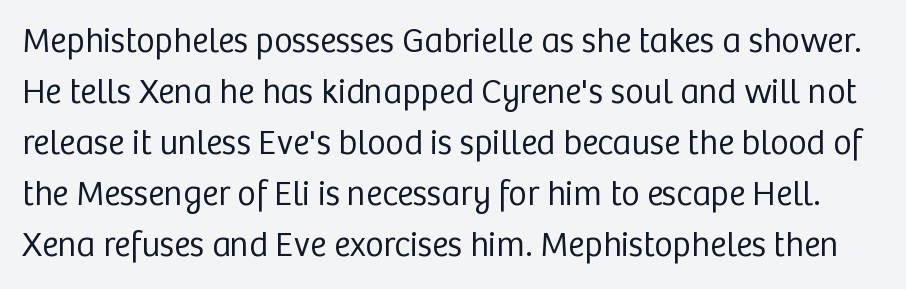
The image shows 35 px regular-weight sans-serif type, upright; set normal line spacing (1.46x), normal letter spacing, not underlined; low stroke contrast and a medium x-height.
